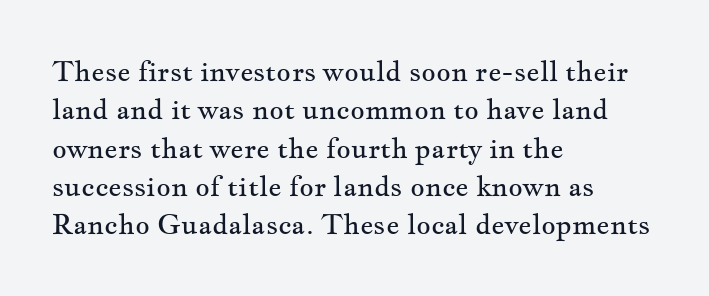
{"serif": "yes", "italic": "no", "bold": "no", "weight": "regular", "width": "wide", "stroke_contrast": "medium", "x_height": "small", "monospaced": "no", "underline": "no", "align": "left", "line_spacing": "normal", "line_spacing_ratio": 1.37, "letter_spacing": "normal", "letter_spacing_em": 0.0, "glyph_px": 28}
